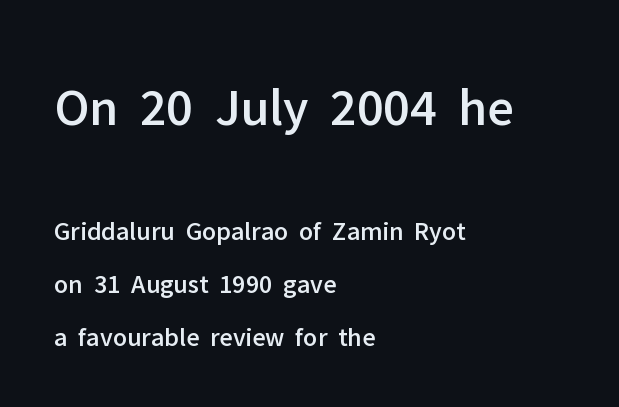
Q: Is the text italic (slanted)? A: No, it is upright.
Q: Is the typeface a serif or a sans-serif typeface? A: Sans-serif.
Q: Is the text underlined? A: No.
Q: How is the paragraph aligned? A: Left-aligned.
Q: Is the spacing between letters normal or unusually wide? A: Normal.
Q: Is the spacing between lines tight, normal or loose? A: Loose.
Q: Which block of text is set in a larger size, the first (top) or the second (bottom)? A: The first (top) one.
Q: Width (condensed, normal, or wide)? A: Normal.
Q: Stroke contrast? A: Low.
Q: x-height? A: Medium.
Q: Monospaced? A: No.
